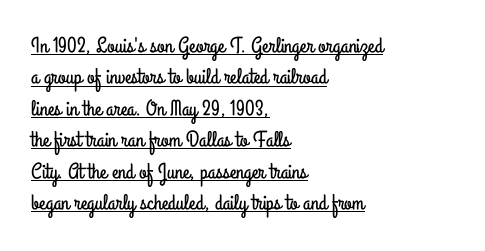
The image shows 22 px text type, upright; set left-aligned, normal line spacing (1.43x), normal letter spacing, underlined.
